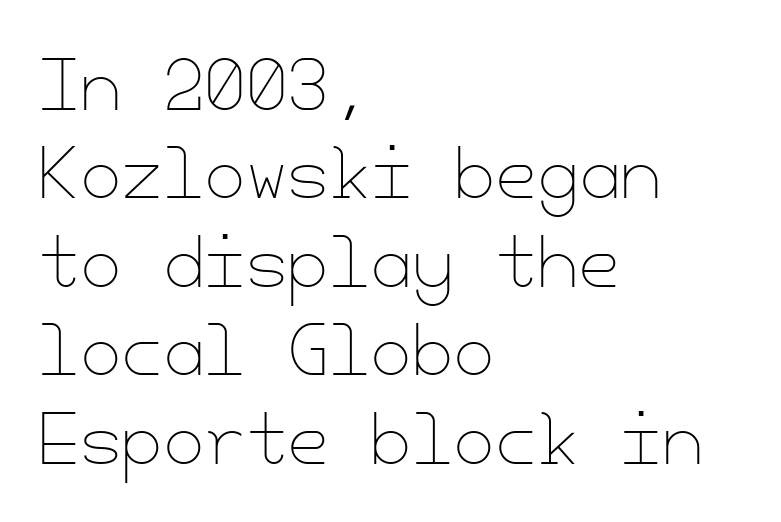
A quiet, ordinary-to-light weight characterises the typeface. Clear beneath every line of the passage. Vertically, the passage feels balanced, rows spaced as you'd expect. The lettering holds an erect, upright posture throughout. Inter-character spacing is left at the font's built-in metrics.
